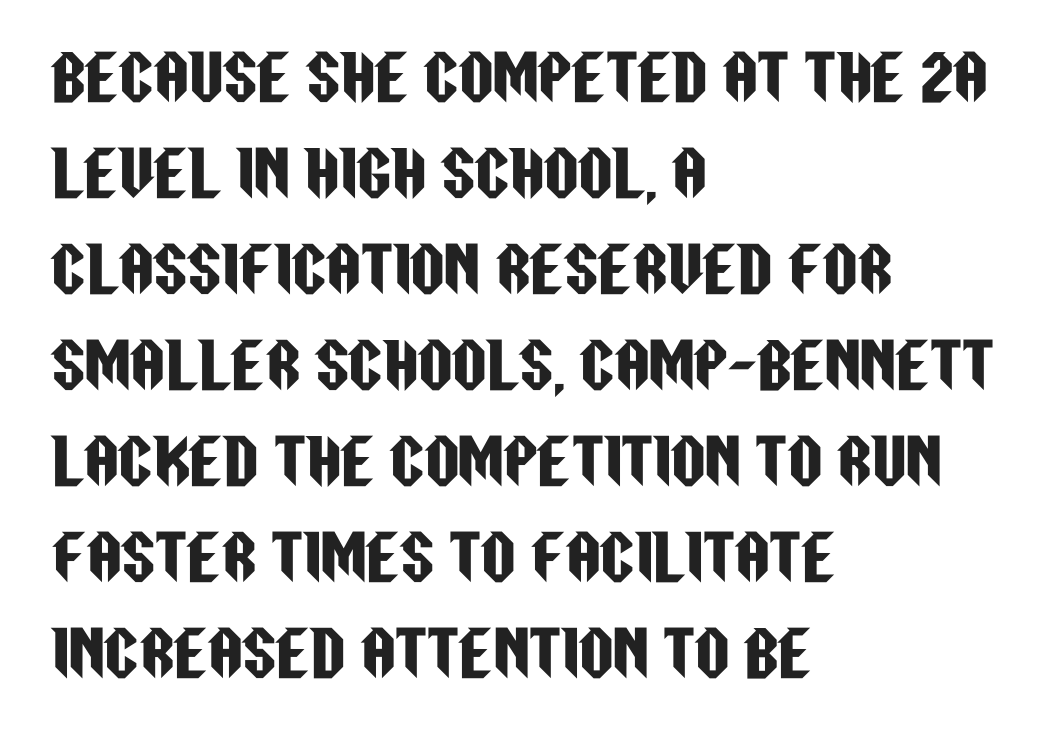
Q: Is the text italic (slanted)? A: No, it is upright.
Q: Is the typeface a serif or a sans-serif typeface? A: Sans-serif.
Q: Is the text underlined? A: No.
Q: How is the paragraph aligned? A: Left-aligned.
Q: Is the spacing between letters normal or unusually wide? A: Normal.
Q: Is the spacing between lines tight, normal or loose? A: Normal.
Q: Width (condensed, normal, or wide)? A: Condensed.
Q: Stroke contrast? A: Low.
Q: x-height? A: Large.
Q: Monospaced? A: No.
